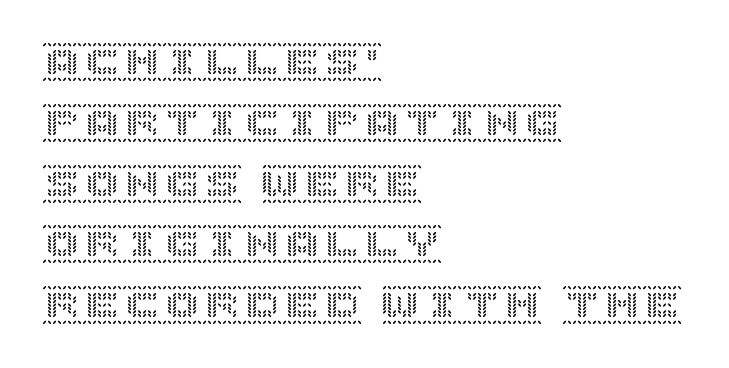
The image shows 40 px text type, upright; set left-aligned, normal line spacing (1.52x), normal letter spacing, not underlined; a large x-height.
